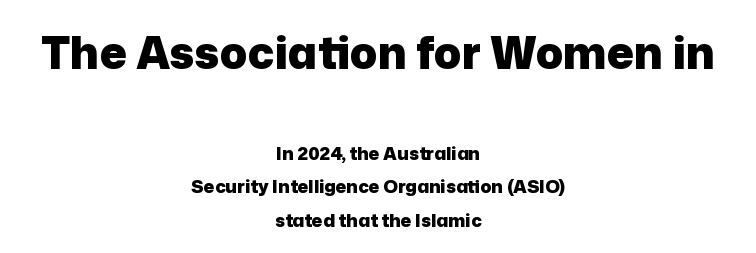
{"serif": "no", "italic": "no", "bold": "yes", "weight": "heavy", "width": "normal", "stroke_contrast": "low", "x_height": "medium", "monospaced": "no", "underline": "no", "align": "center", "line_spacing_ratio": 1.88, "letter_spacing": "normal", "letter_spacing_em": 0.0, "larger_block": "first", "size_ratio": 2.5, "glyph_px": 45}
